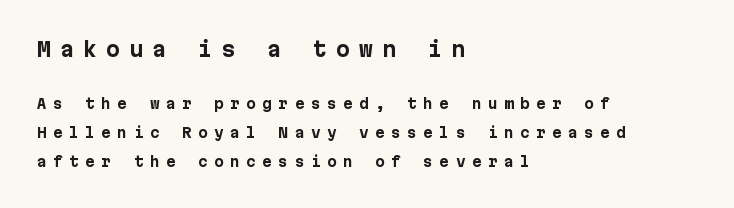
Each line starts at the same left margin while the right side varies. A dark, heavy texture on the line: the type is bold. It's the straight-up-and-down kind of type. If you measured baseline to baseline, you'd find a long distance. The foot of each line stays bare and open. Spacing between characters has been opened up far beyond the box default.
